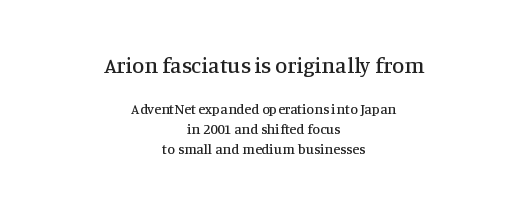
The image shows 22 px text type, upright; set centered, normal line spacing (1.43x), normal letter spacing, not underlined; the first (top) block is 1.57x larger.
